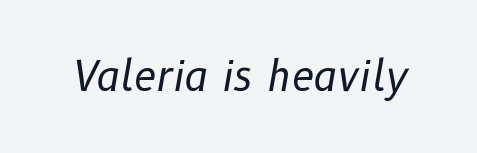
Q: Is the text bold? A: No.
Q: Is the text italic (slanted)? A: Yes, it leans right by about 10 degrees.
Q: Is the text underlined? A: No.
Q: Is the spacing between letters normal or unusually wide? A: Normal.
Q: Width (condensed, normal, or wide)? A: Normal.
Q: Stroke contrast? A: Low.
Q: x-height? A: Medium.
Q: Monospaced? A: No.
